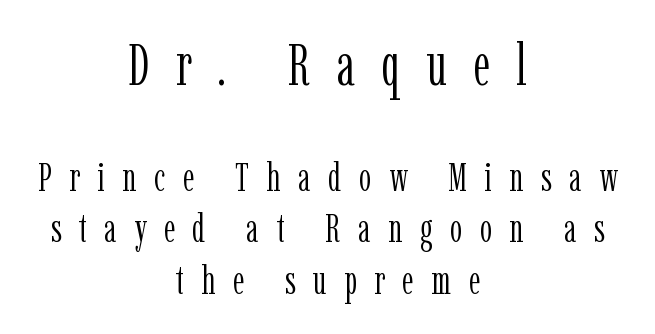
Descender tails drop into unmarked territory. These lines stack symmetrically, like a column narrowing and widening about its center. The passage shown is typed in a proportional face where columns would drift. This is the regular roman posture of the typeface. This sample uses a serif face.
